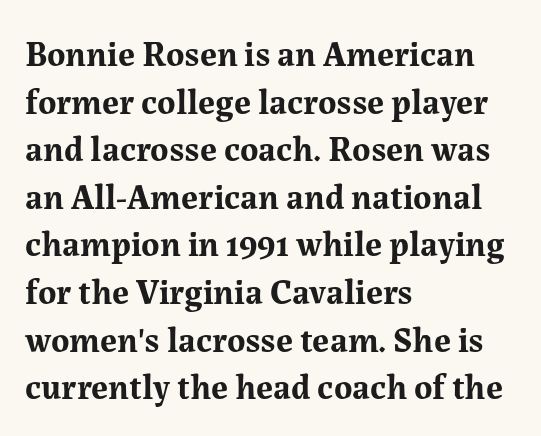
The image shows 35 px bold serif type, upright; set left-aligned, normal line spacing (1.36x), normal letter spacing, not underlined; medium stroke contrast and a medium x-height.
